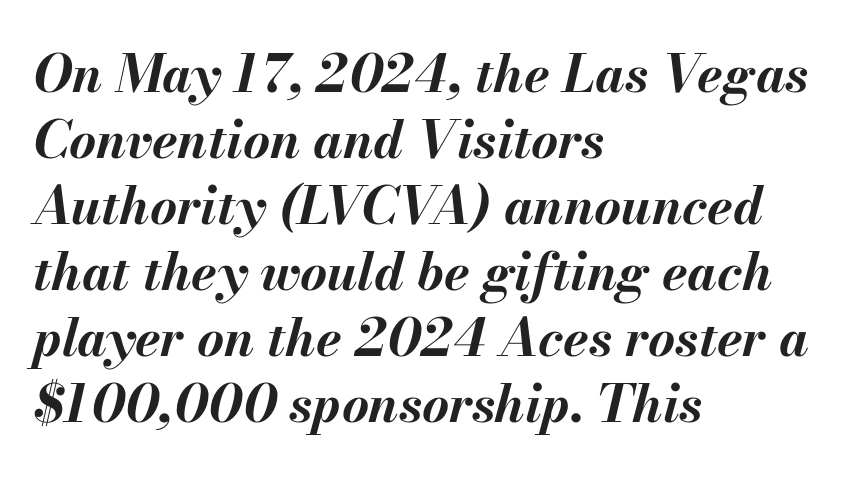
Slant detected: the letters are inclined. The text block is weighted toward the left margin, trailing off unevenly rightward. No extra tracking has been applied to these lines. Honestly, there is no underline to notice here at all. Vertically, the passage feels balanced, rows spaced as you'd expect.
